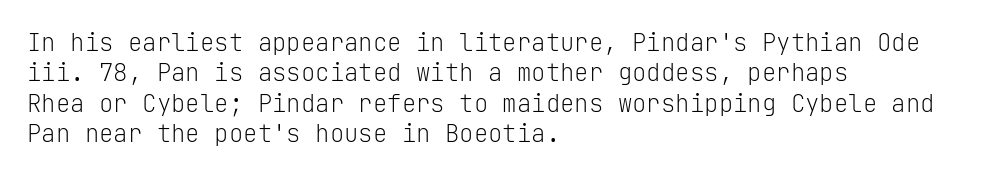
The image shows 24 px text type, upright; set left-aligned, normal line spacing (1.27x), normal letter spacing, not underlined.
